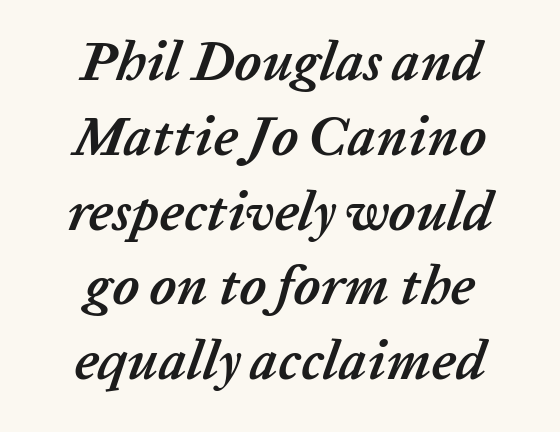
{"italic": "yes", "lean": "right", "slant_degrees": 20, "bold": "yes", "weight": "semibold", "width": "normal", "stroke_contrast": "low", "x_height": "medium", "monospaced": "no", "underline": "no", "align": "center", "line_spacing": "normal", "line_spacing_ratio": 1.36, "letter_spacing": "normal", "letter_spacing_em": 0.0, "glyph_px": 55}
